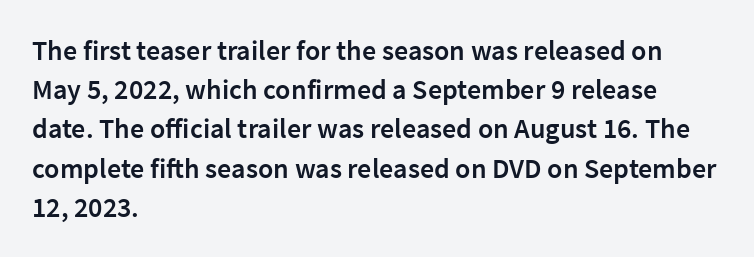
Standard letterfit; no display-style spreading of the glyphs. You could not count columns in this text — the font is proportionally spaced. These lines stack with their left ends in a neat column. Look at the bottom of the vertical strokes: they stop flat, with no serifs. This block has exactly the height ordinary leading produces. The letters stand straight up with perfectly vertical stems.
